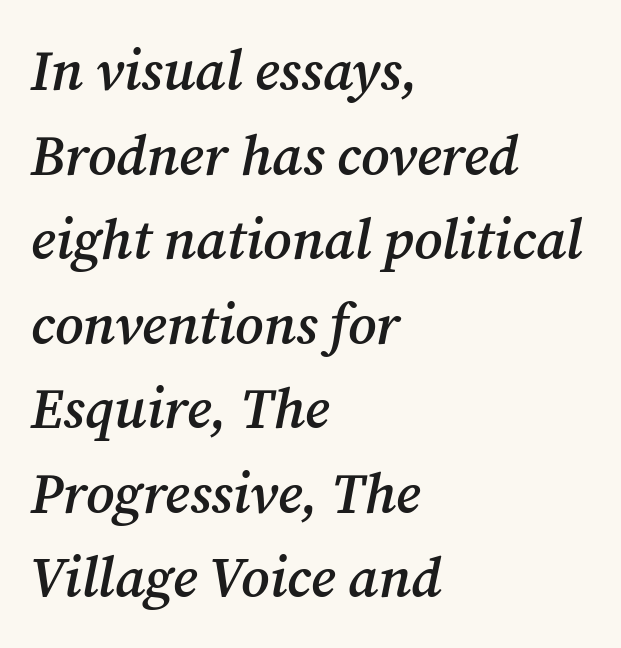
Q: Is the text bold? A: Semi-bold.
Q: Is the text italic (slanted)? A: Yes, it leans right by about 12 degrees.
Q: Is the typeface a serif or a sans-serif typeface? A: Serif.
Q: Is the text underlined? A: No.
Q: How is the paragraph aligned? A: Left-aligned.
Q: Is the spacing between letters normal or unusually wide? A: Normal.
Q: Is the spacing between lines tight, normal or loose? A: Normal.
Q: Width (condensed, normal, or wide)? A: Normal.
Q: Stroke contrast? A: Medium.
Q: x-height? A: Medium.
Q: Monospaced? A: No.
